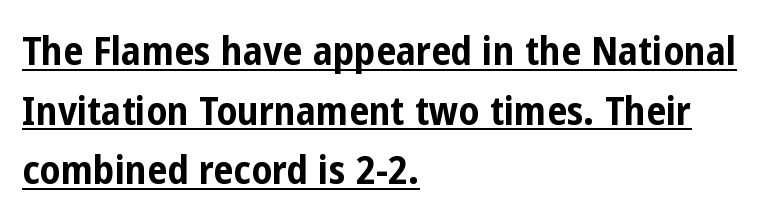
The image shows 40 px bold, condensed sans-serif type, upright; set left-aligned, normal line spacing (1.49x), normal letter spacing, underlined; low stroke contrast and a medium x-height.
